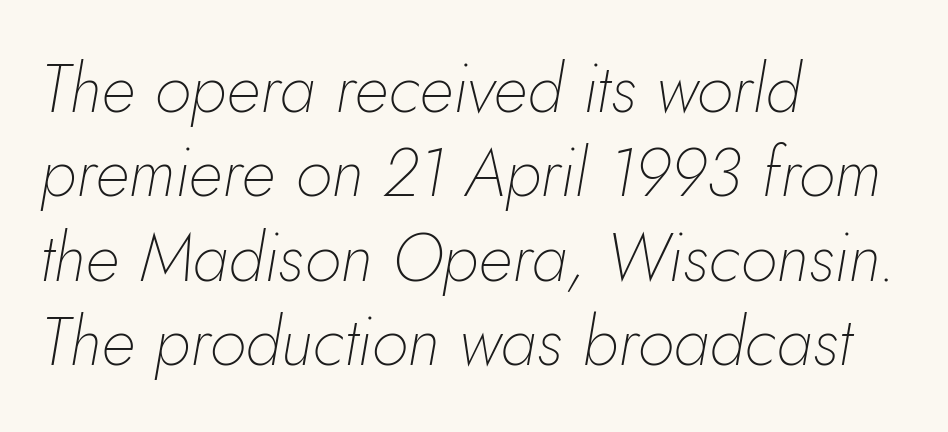
{"italic": "yes", "lean": "right", "slant_degrees": 5, "bold": "no", "weight": "thin", "width": "normal", "stroke_contrast": "low", "x_height": "small", "monospaced": "no", "underline": "no", "align": "left", "line_spacing": "normal", "line_spacing_ratio": 1.26, "letter_spacing": "normal", "letter_spacing_em": 0.0, "glyph_px": 67}
